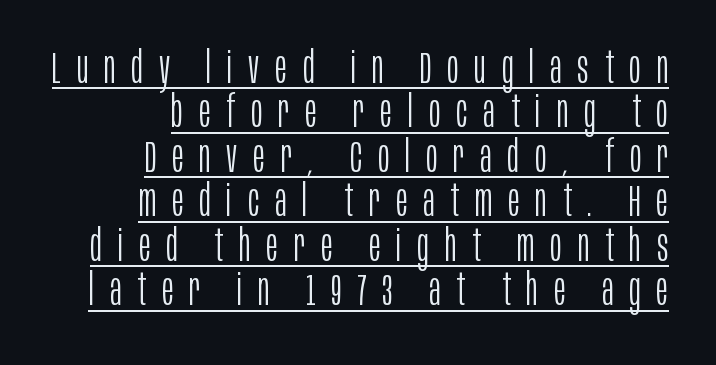
Each letter's strokes conclude bluntly, with no projecting serifs. Typeset ragged left — the right edge is the straight one. Each letter keeps its own natural width here, so spacing adapts to shape. Think standard paragraph weight, or any step lighter than that.
